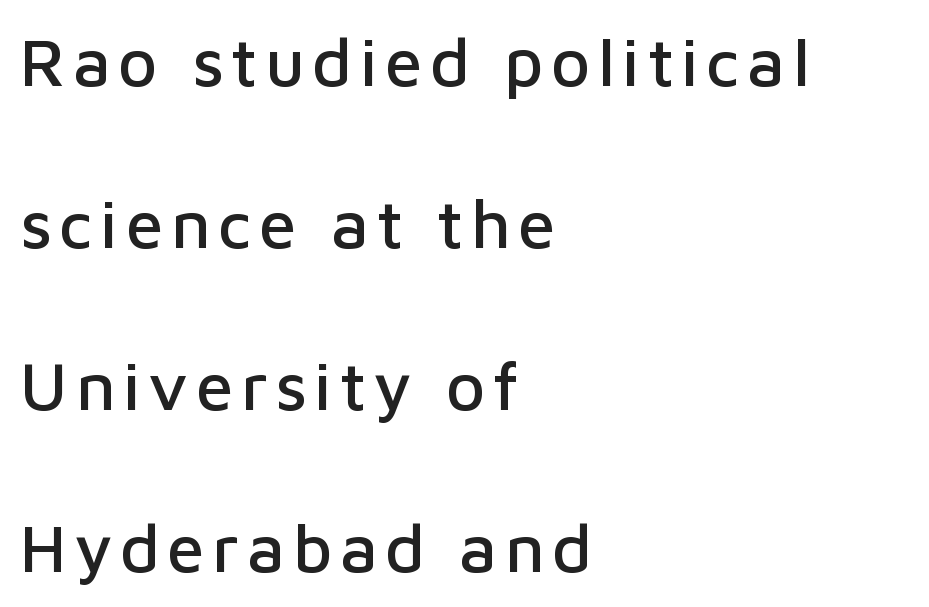
Is this a fixed-width face? No — the glyphs have proportional, varying widths. The paragraph has a hard left edge and a soft right edge. Has an underline been added? It has not. Rows of type keep a wide berth in the vertical direction. A roman cut, with each character standing at attention.
